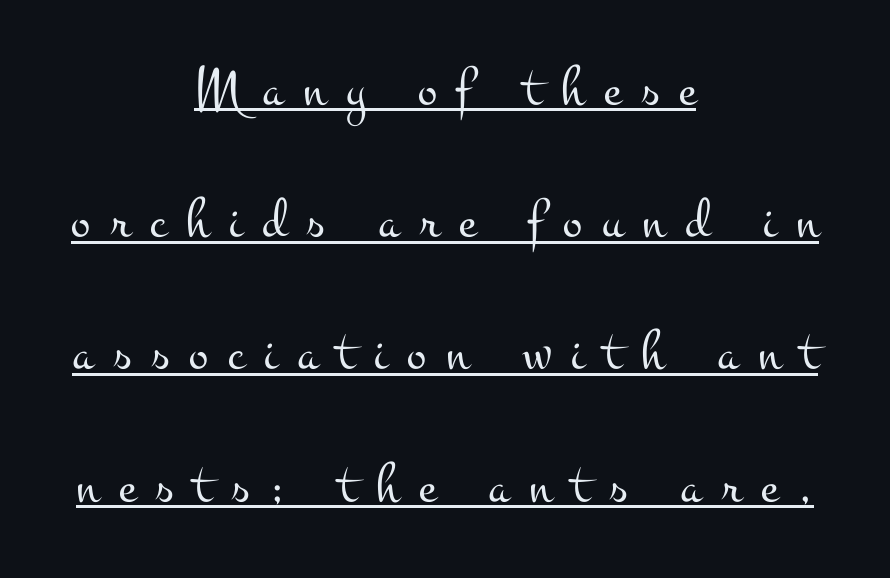
The image shows 58 px light, wide serif type; set centered, loose line spacing (2.28x), unusually wide letter spacing (+0.34 em), underlined; medium stroke contrast and a small x-height.
